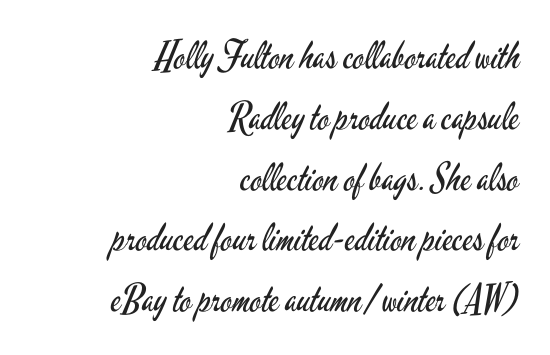
The image shows 38 px regular-weight, condensed sans-serif type; set right-aligned, normal line spacing (1.6x), normal letter spacing, not underlined; low stroke contrast and a small x-height.
